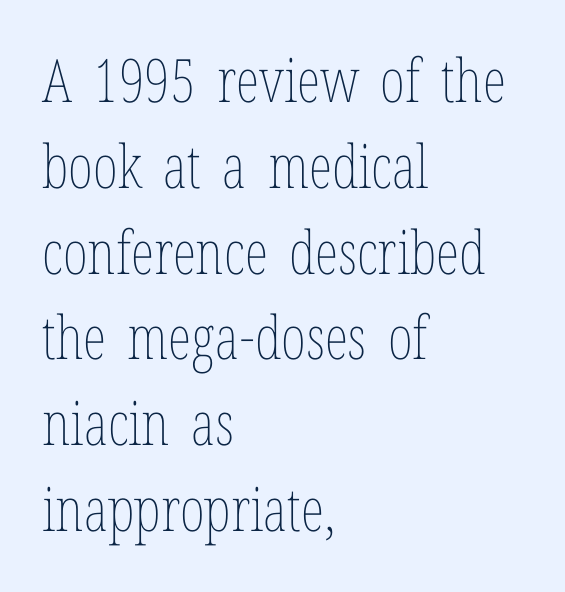
{"italic": "no", "bold": "no", "weight": "thin", "width": "condensed", "stroke_contrast": "low", "x_height": "medium", "monospaced": "no", "underline": "no", "align": "left", "line_spacing": "normal", "line_spacing_ratio": 1.43, "letter_spacing": "normal", "letter_spacing_em": 0.0, "glyph_px": 60}
